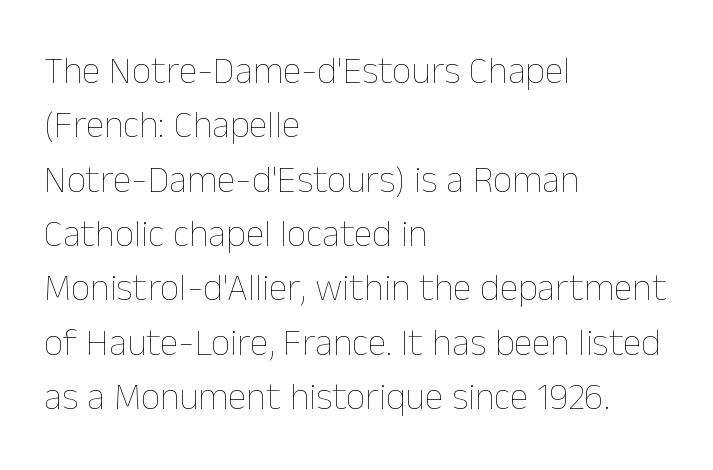
{"italic": "no", "bold": "no", "weight": "thin", "width": "normal", "stroke_contrast": "low", "x_height": "medium", "monospaced": "no", "underline": "no", "align": "left", "line_spacing": "normal", "line_spacing_ratio": 1.43, "letter_spacing": "normal", "letter_spacing_em": 0.0, "glyph_px": 38}
